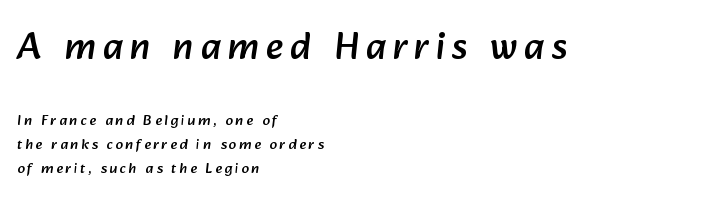
Q: Is the typeface a serif or a sans-serif typeface? A: Sans-serif.
Q: Is the text underlined? A: No.
Q: How is the paragraph aligned? A: Left-aligned.
Q: Is the spacing between lines tight, normal or loose? A: Normal.
Q: Which block of text is set in a larger size, the first (top) or the second (bottom)? A: The first (top) one.
Q: Width (condensed, normal, or wide)? A: Normal.
Q: Stroke contrast? A: Low.
Q: x-height? A: Medium.
Q: Monospaced? A: No.
